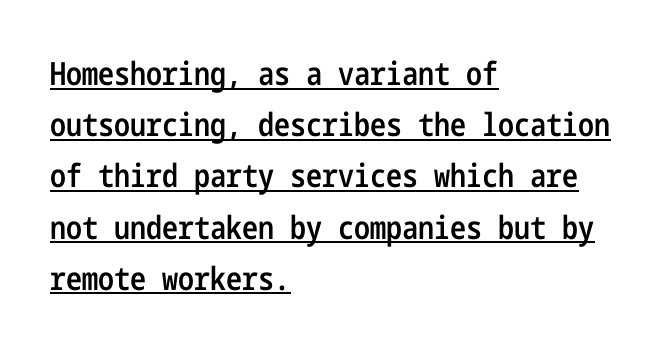
Q: Is the text bold? A: Semi-bold.
Q: Is the text italic (slanted)? A: No, it is upright.
Q: Is the typeface a serif or a sans-serif typeface? A: Sans-serif.
Q: Is the text underlined? A: Yes.
Q: How is the paragraph aligned? A: Left-aligned.
Q: Is the spacing between letters normal or unusually wide? A: Normal.
Q: Is the spacing between lines tight, normal or loose? A: Normal.
Q: Width (condensed, normal, or wide)? A: Condensed.
Q: Stroke contrast? A: Low.
Q: x-height? A: Medium.
